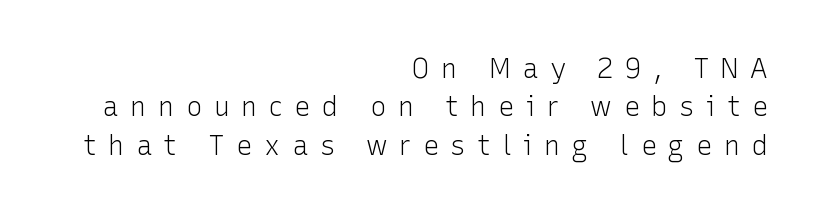
These lines are set flush right with a ragged left edge. Posture: vertical. Students, observe: this is what conventionally led text looks like. Someone cranked the tracking dial way up on this one. Ink coverage per letter is moderate at most. Beneath every word, the page is bare.
